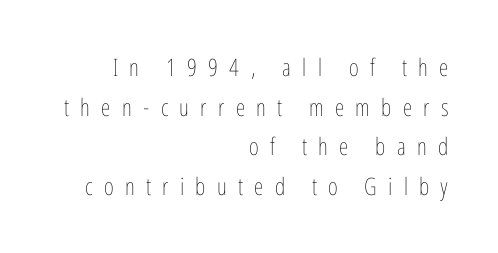
{"italic": "no", "bold": "no", "underline": "no", "align": "right", "line_spacing": "normal", "line_spacing_ratio": 1.65, "letter_spacing": "wide", "letter_spacing_em": 0.47, "glyph_px": 24}
